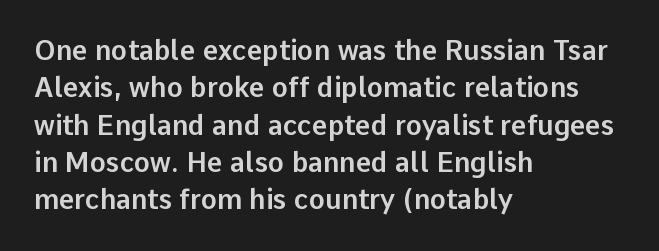
The image shows 27 px text type, upright; set left-aligned, normal line spacing (1.38x), normal letter spacing, not underlined.
